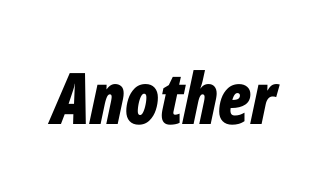
The image shows 71 px bold, condensed type, italic (leaning right); set normal letter spacing, not underlined; low stroke contrast and a medium x-height.
